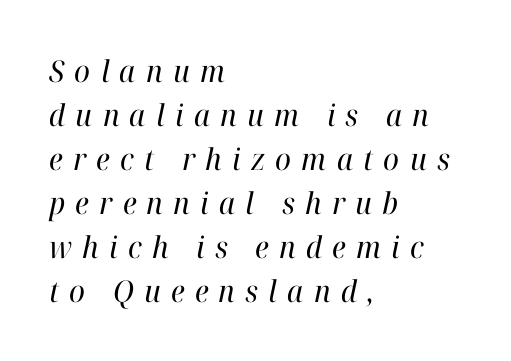
Regarding serifs, this sample has them. Interline gaps are of average width in this sample. Spacing verdict: proportional, widths tailored to each character. Just letters on the line, the space beneath them empty. The horizontal fit of the characters is loose and conspicuously gappy. Alignment: flush left.
